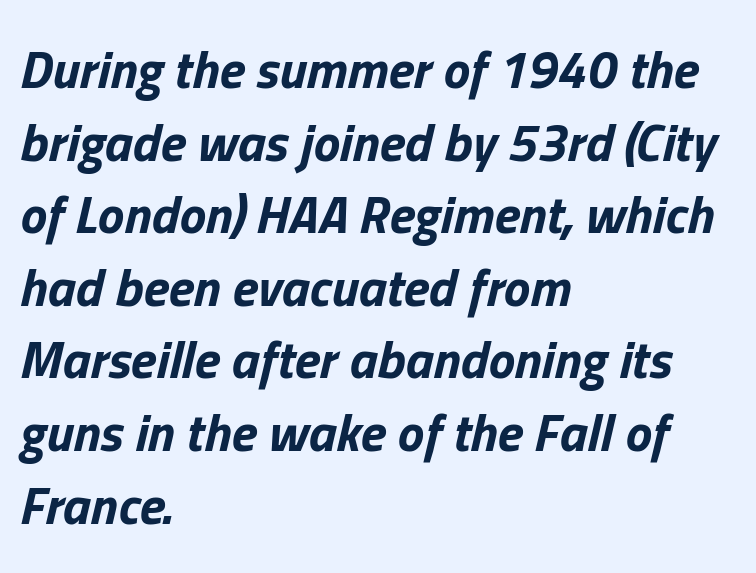
The image shows 53 px bold type, italic (leaning right); set left-aligned, normal line spacing (1.37x), normal letter spacing, not underlined; low stroke contrast and a medium x-height.
